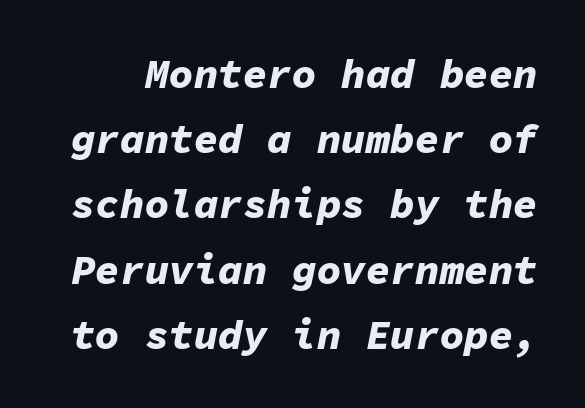
The image shows 41 px bold type, italic (leaning right), monospaced; set normal line spacing (1.59x), normal letter spacing, not underlined; low stroke contrast and a medium x-height.
